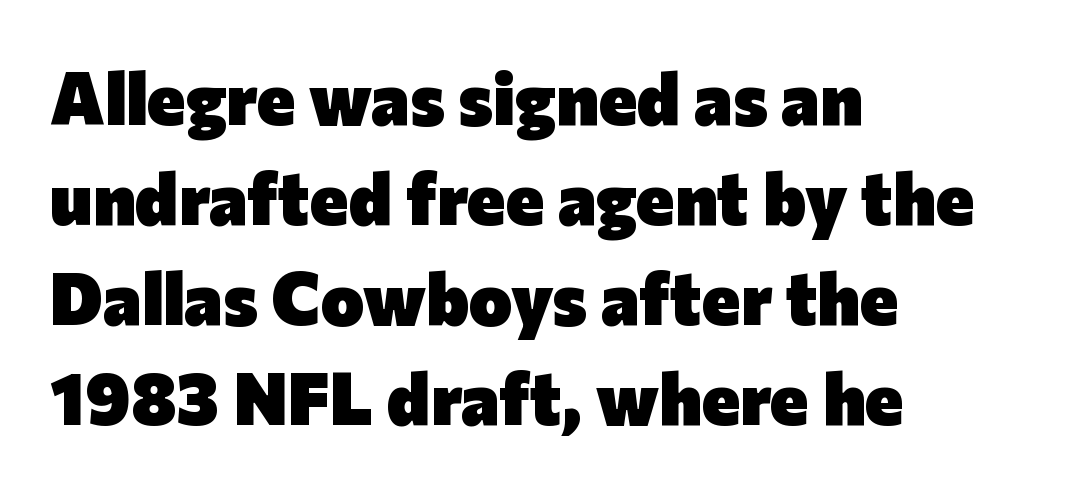
The image shows 73 px heavy sans-serif type, upright; set left-aligned, normal line spacing (1.37x), normal letter spacing, not underlined; low stroke contrast and a medium x-height.
